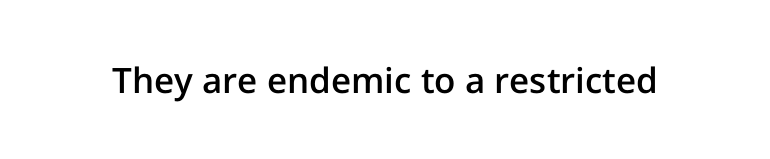
Here the designer chose a conventional face with non-uniform glyph widths. Standard letterfit; no display-style spreading of the glyphs. This is sans-serif lettering, the kind often seen on screens and signage. Moderately thickened strokes mark this as semibold type.
